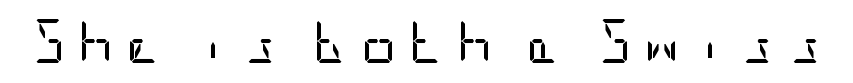
Notice how the stems are strictly vertical — no italics here. No heavy texture on the line: the type isn't bold. A typesetter would call this heavily tracked-out type. Quick note: underline off. Grotesque or geometric, the face here clearly has no serifs.
